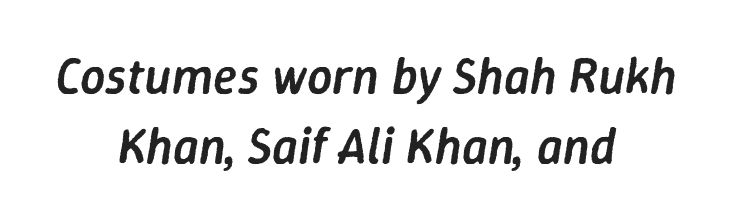
Q: Is the text bold? A: Semi-bold.
Q: Is the text italic (slanted)? A: Yes, it leans right by about 9 degrees.
Q: Is the text underlined? A: No.
Q: How is the paragraph aligned? A: Centered.
Q: Is the spacing between letters normal or unusually wide? A: Normal.
Q: Is the spacing between lines tight, normal or loose? A: Normal.
Q: Width (condensed, normal, or wide)? A: Normal.
Q: Stroke contrast? A: Low.
Q: x-height? A: Medium.
Q: Monospaced? A: No.
